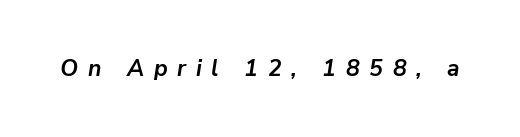
Q: Is the text bold? A: Yes.
Q: Is the text italic (slanted)? A: Yes, it leans right by about 9 degrees.
Q: Is the text underlined? A: No.
Q: Is the spacing between letters normal or unusually wide? A: Unusually wide.
